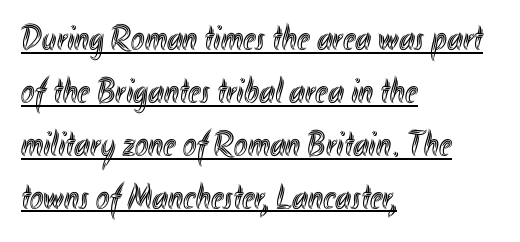
{"width": "condensed", "x_height": "small", "monospaced": "no", "underline": "yes", "align": "left", "line_spacing": "normal", "line_spacing_ratio": 1.47, "letter_spacing": "normal", "letter_spacing_em": 0.0, "glyph_px": 36}
